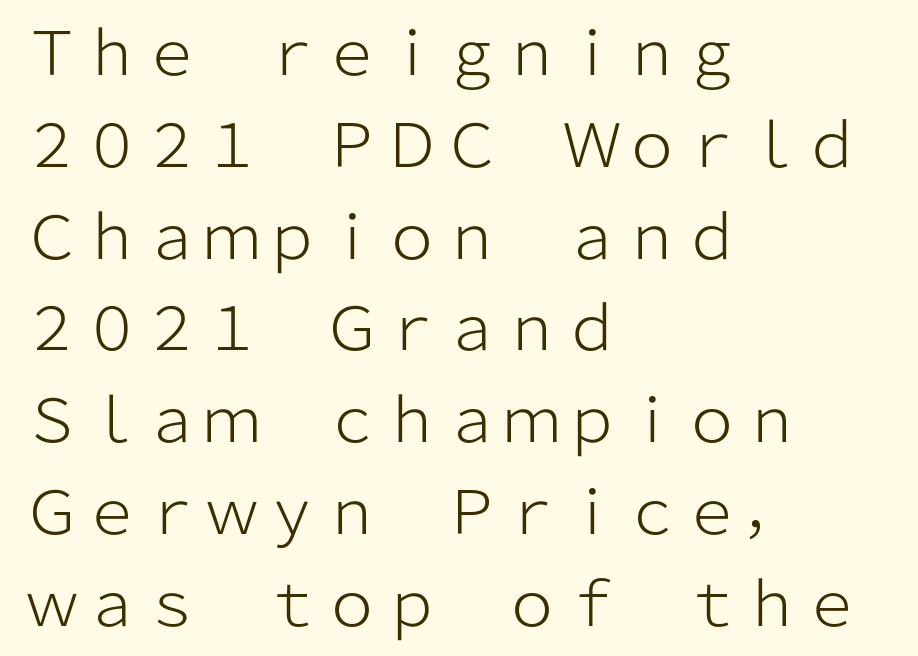
{"serif": "no", "italic": "no", "bold": "no", "weight": "light", "width": "normal", "stroke_contrast": "low", "x_height": "medium", "monospaced": "no", "underline": "no", "align": "left", "line_spacing": "normal", "line_spacing_ratio": 1.53, "letter_spacing": "normal", "letter_spacing_em": 0.0, "glyph_px": 60}
